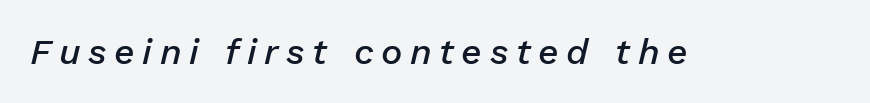
{"italic": "yes", "lean": "right", "slant_degrees": 13, "bold": "semi", "weight": "semibold", "width": "normal", "stroke_contrast": "low", "x_height": "medium", "monospaced": "no", "underline": "no", "letter_spacing": "wide", "letter_spacing_em": 0.21, "glyph_px": 36}
